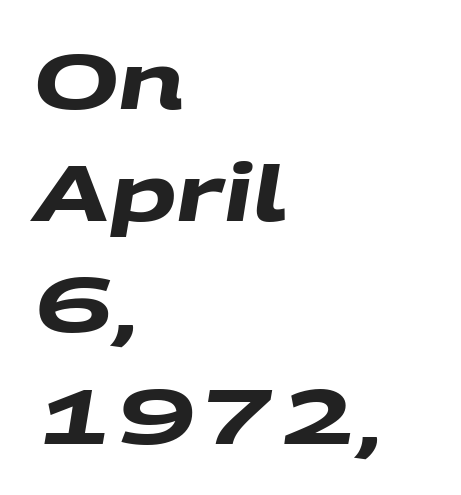
The image shows 78 px heavy, wide sans-serif type; set left-aligned, normal line spacing (1.43x), normal letter spacing, not underlined; medium stroke contrast and a large x-height.
